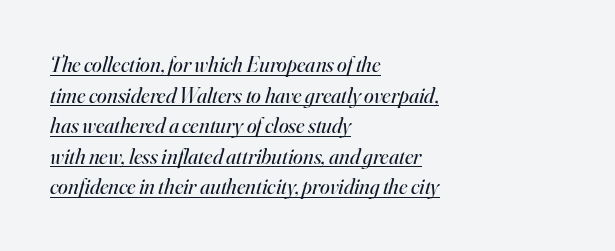
The image shows 22 px text type, italic (leaning right); set left-aligned, normal line spacing (1.39x), normal letter spacing, underlined.
